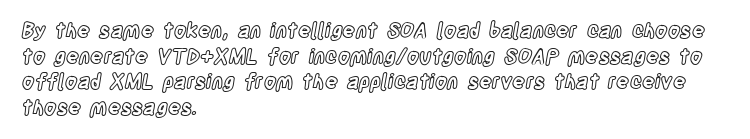
Nobody drew a line under any word here. The rendering uses a moderate line-height, typical for paragraphs. You could call the tracking neutral — neither tight nor loose. This sample is left-justified, so line endings fall wherever the words run out.
